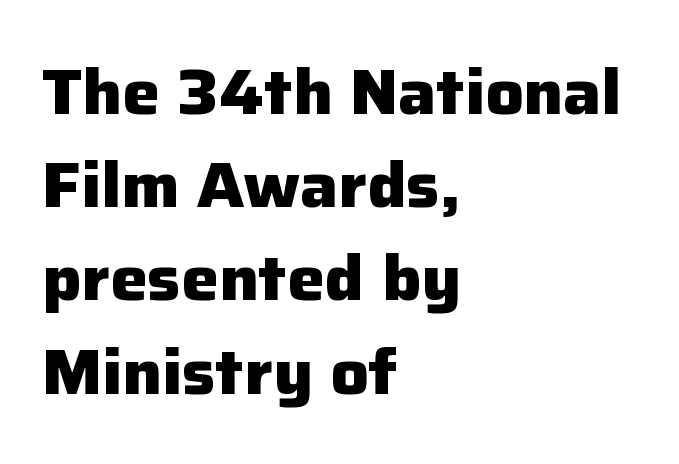
Q: Is the text bold? A: Yes.
Q: Is the text italic (slanted)? A: No, it is upright.
Q: Is the typeface a serif or a sans-serif typeface? A: Sans-serif.
Q: Is the text underlined? A: No.
Q: How is the paragraph aligned? A: Left-aligned.
Q: Is the spacing between letters normal or unusually wide? A: Normal.
Q: Is the spacing between lines tight, normal or loose? A: Normal.
Q: Width (condensed, normal, or wide)? A: Normal.
Q: Stroke contrast? A: Low.
Q: x-height? A: Medium.
Q: Monospaced? A: No.
